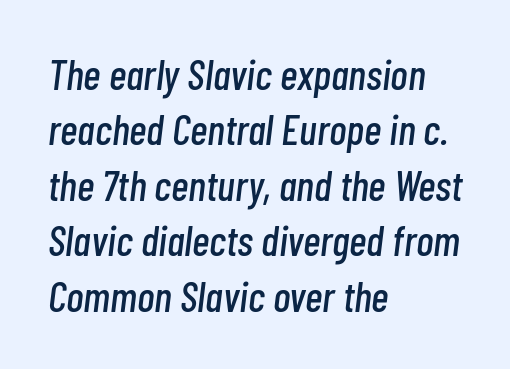
{"italic": "yes", "lean": "right", "slant_degrees": 7, "width": "condensed", "stroke_contrast": "low", "x_height": "medium", "monospaced": "no", "underline": "no", "align": "left", "line_spacing": "normal", "line_spacing_ratio": 1.32, "letter_spacing": "normal", "letter_spacing_em": 0.0, "glyph_px": 42}
